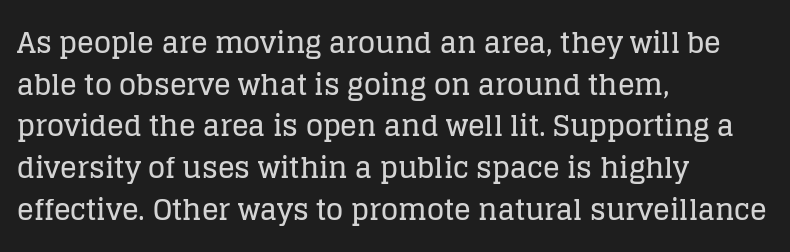
{"serif": "yes", "italic": "no", "width": "normal", "stroke_contrast": "low", "x_height": "large", "monospaced": "no", "underline": "no", "align": "left", "line_spacing": "normal", "line_spacing_ratio": 1.49, "letter_spacing": "normal", "letter_spacing_em": 0.0, "glyph_px": 28}
